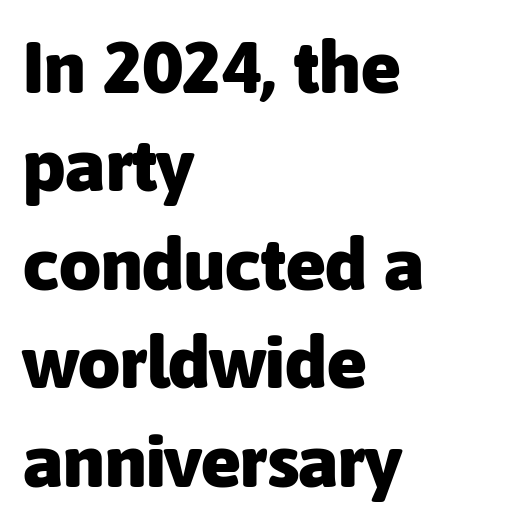
The image shows 74 px heavy sans-serif type, upright; set left-aligned, normal line spacing (1.33x), normal letter spacing, not underlined; low stroke contrast and a medium x-height.
